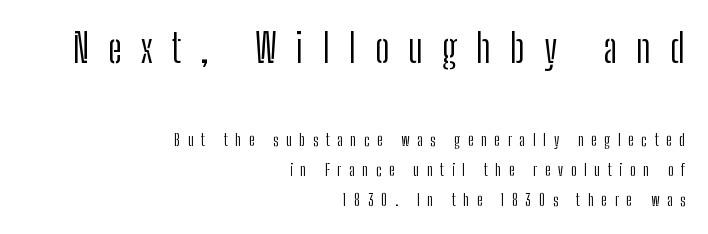
{"serif": "no", "italic": "no", "bold": "no", "weight": "light", "width": "condensed", "stroke_contrast": "low", "x_height": "medium", "monospaced": "no", "underline": "no", "align": "right", "line_spacing_ratio": 1.88, "letter_spacing": "wide", "letter_spacing_em": 0.48, "larger_block": "first", "size_ratio": 2.5, "glyph_px": 40}
